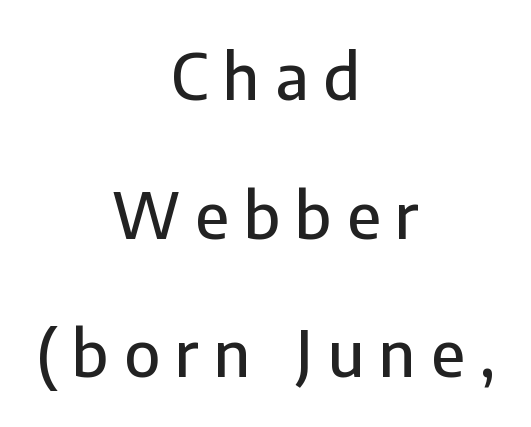
Posture: upright roman. Nobody drew a line under any word here. The text block is weighted toward neither margin, spreading evenly from the middle. In terms of leading, this rendering errs on the spacious side.
